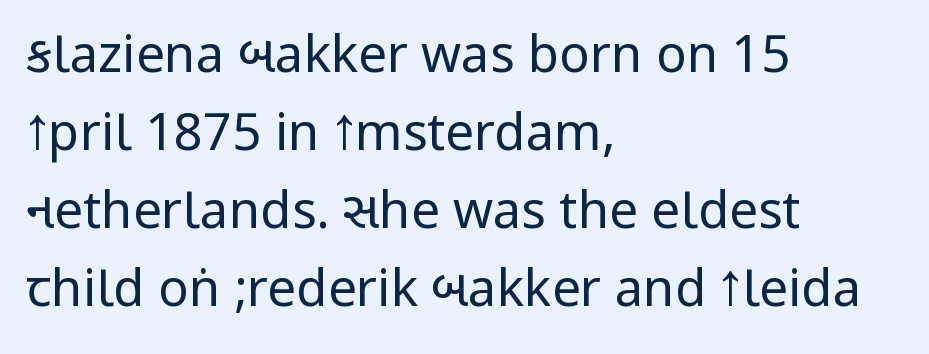
The image shows 51 px regular-weight, condensed sans-serif type, upright; set left-aligned, normal line spacing (1.53x), normal letter spacing, not underlined; low stroke contrast.
